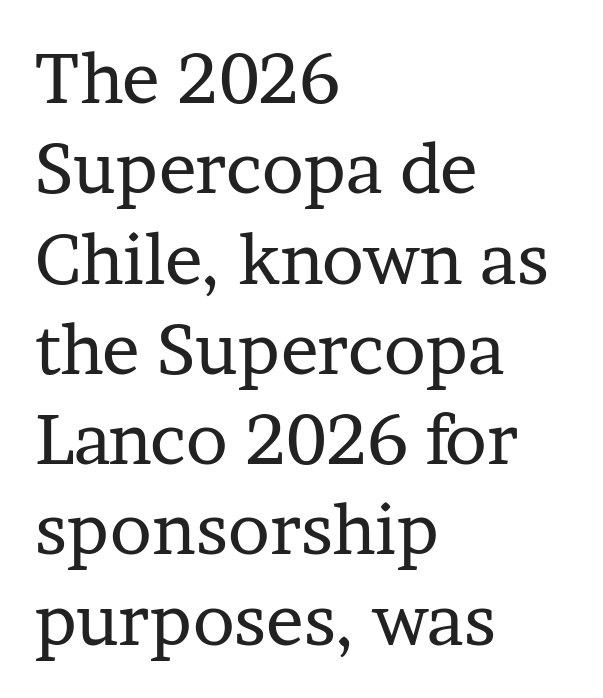
The image shows 70 px regular-weight serif type, upright; set left-aligned, normal line spacing (1.29x), normal letter spacing, not underlined; low stroke contrast and a medium x-height.
